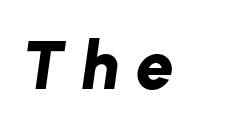
When letters slant like this, we call the style italic. Each letter keeps its own natural width here, so spacing adapts to shape. Just letters on the line, the space beneath them empty. Strokes here are thick enough to call this a true bold. Here the glyphs are tracked loosely, breaking word shapes into spaced letters.
